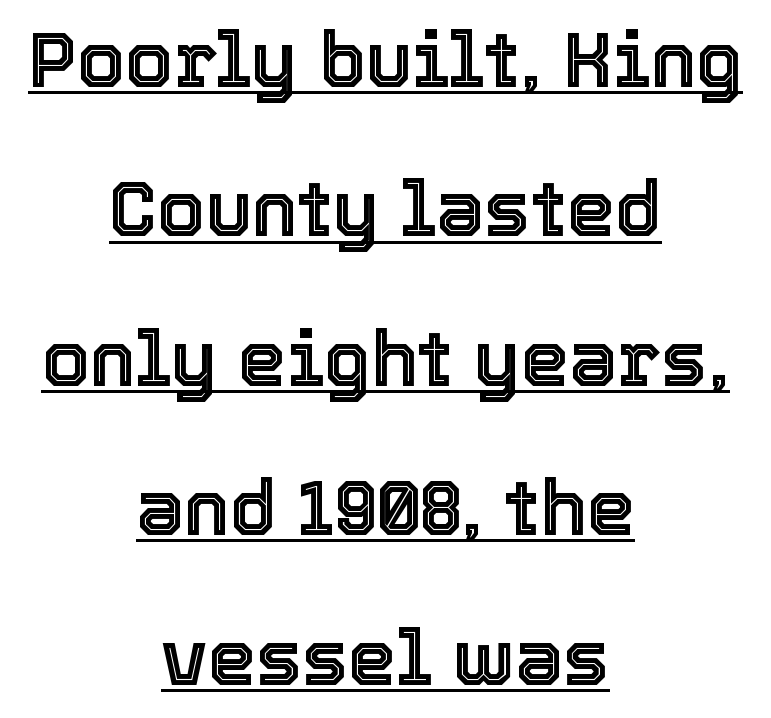
{"italic": "no", "width": "normal", "x_height": "medium", "monospaced": "no", "underline": "yes", "align": "center", "line_spacing": "loose", "line_spacing_ratio": 1.94, "letter_spacing": "normal", "letter_spacing_em": 0.0, "glyph_px": 77}
